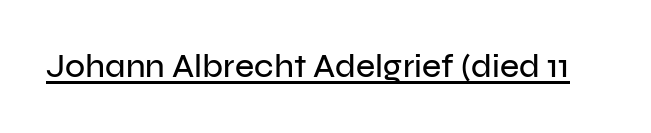
Q: Is the text italic (slanted)? A: No, it is upright.
Q: Is the typeface a serif or a sans-serif typeface? A: Sans-serif.
Q: Is the text underlined? A: Yes.
Q: Is the spacing between letters normal or unusually wide? A: Normal.
Q: Width (condensed, normal, or wide)? A: Normal.
Q: Stroke contrast? A: Low.
Q: x-height? A: Medium.
Q: Monospaced? A: No.
